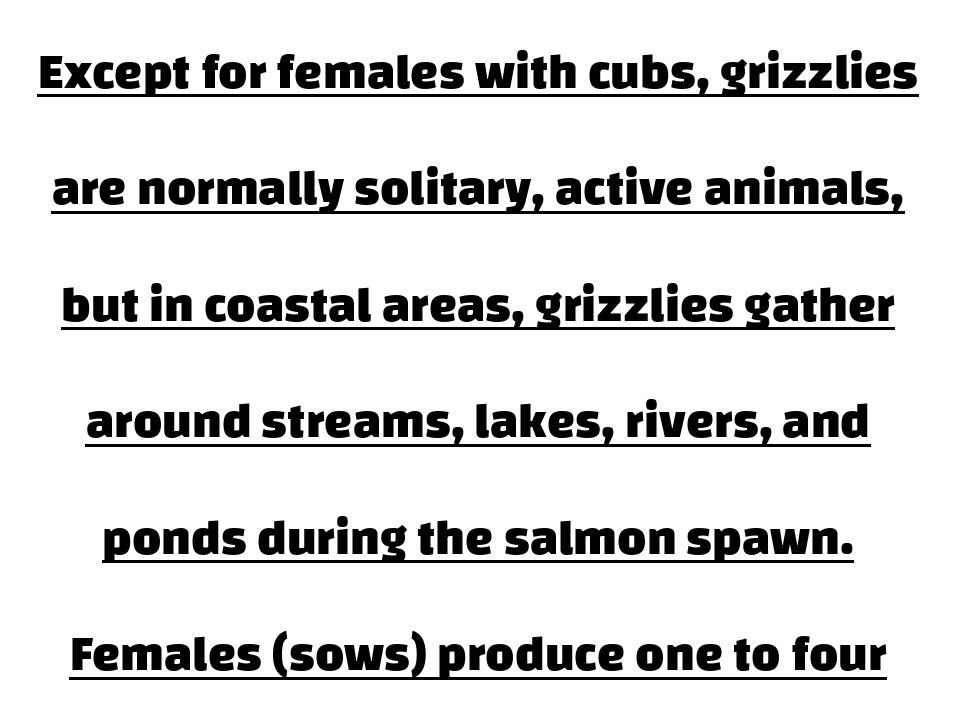
Q: Is the text bold? A: Yes.
Q: Is the typeface a serif or a sans-serif typeface? A: Sans-serif.
Q: Is the text underlined? A: Yes.
Q: Is the spacing between letters normal or unusually wide? A: Normal.
Q: Is the spacing between lines tight, normal or loose? A: Loose.
Q: Width (condensed, normal, or wide)? A: Normal.
Q: Stroke contrast? A: Low.
Q: x-height? A: Large.
Q: Monospaced? A: No.
